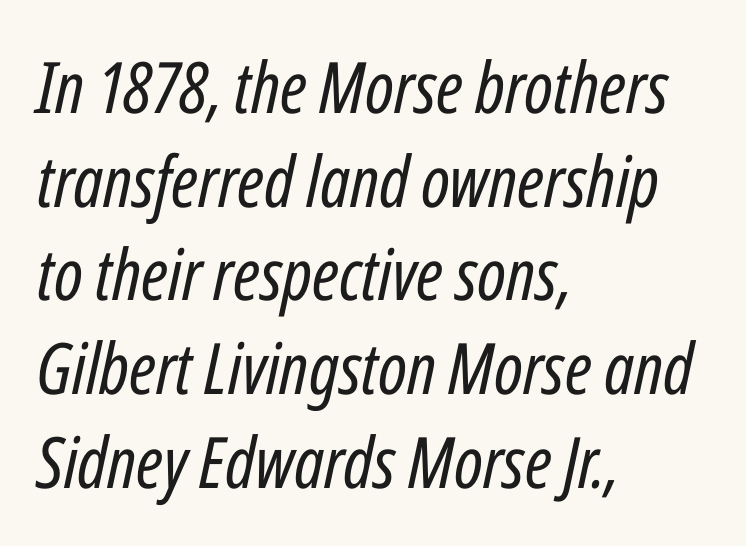
The image shows 71 px regular-weight, condensed type, italic (leaning right); set left-aligned, normal line spacing (1.32x), normal letter spacing, not underlined; low stroke contrast and a medium x-height.
